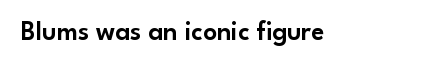
Q: Is the text italic (slanted)? A: No, it is upright.
Q: Is the text underlined? A: No.
Q: Is the spacing between letters normal or unusually wide? A: Normal.
